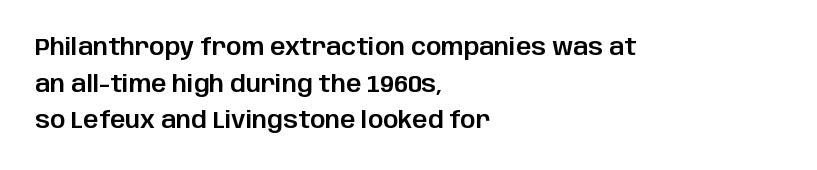
Unlike italic type, these characters show no tilt at all. Glyph-to-glyph distance matches everyday printed text. The line-height multiplier appears to be the usual default. The rag falls on the right side of this text block.
